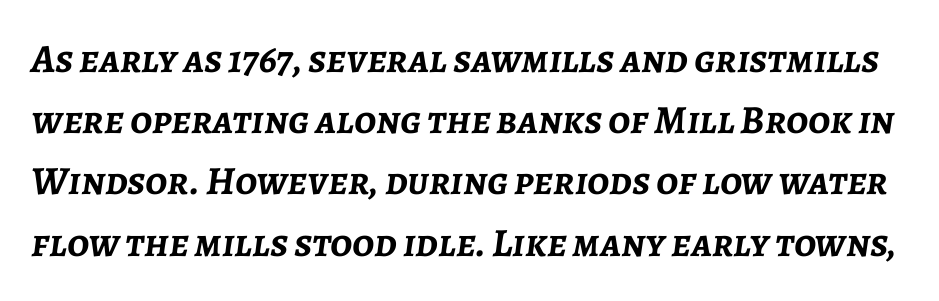
The zone under the glyphs is completely vacant. Here the designer chose a conventional face with non-uniform glyph widths. One glance says typical: line gaps are just what's usual. Short note: letters normally spaced.
